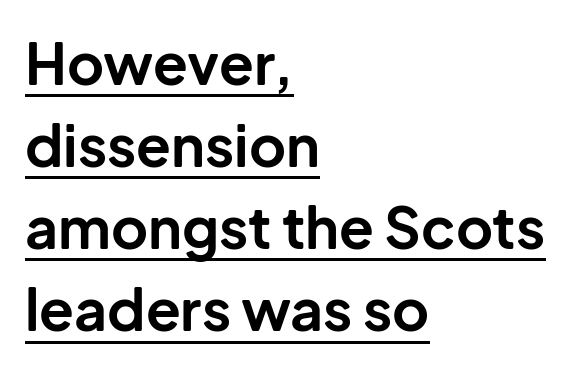
{"serif": "no", "italic": "no", "bold": "yes", "weight": "bold", "width": "normal", "stroke_contrast": "low", "x_height": "medium", "monospaced": "no", "underline": "yes", "align": "left", "line_spacing": "normal", "line_spacing_ratio": 1.44, "letter_spacing": "normal", "letter_spacing_em": 0.0, "glyph_px": 57}
